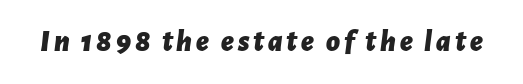
The image shows 30 px bold type, italic (leaning right); set not underlined; low stroke contrast and a medium x-height.
